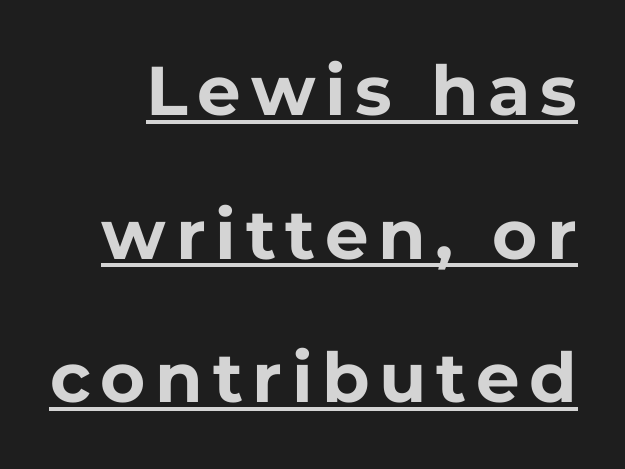
Posture: straight, roman, zero tilt. Spacing verdict: proportional, widths tailored to each character. Has an underline been added? It has. The face used here is a sans, in the tradition of grotesques and geometrics. The vertical gap from one line to the next is large. The glyphs have the mass of a bold cut.
